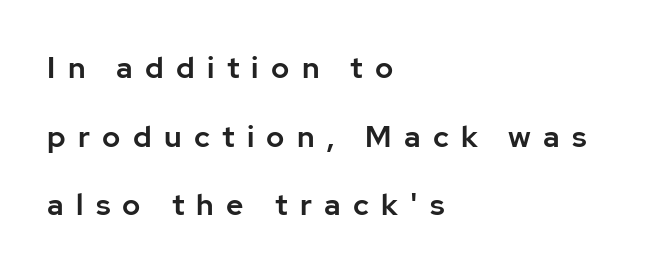
Regarding leading, the lines here are spaced well apart. The lettering stays uniformly vertical, giving the passage a roman look. This rendering widens character spacing well past its baseline value. Horizontal alignment here is leftward, the default for most running prose. Note: no serifs on the glyphs. You could not count columns in this text — the font is proportionally spaced.
